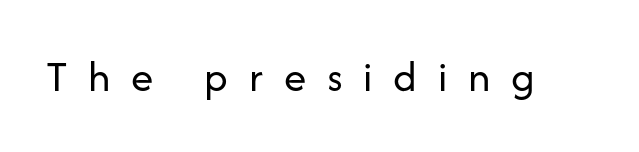
{"serif": "no", "italic": "no", "bold": "no", "weight": "regular", "width": "normal", "stroke_contrast": "low", "x_height": "medium", "monospaced": "no", "underline": "no", "letter_spacing": "wide", "letter_spacing_em": 0.46, "glyph_px": 45}
